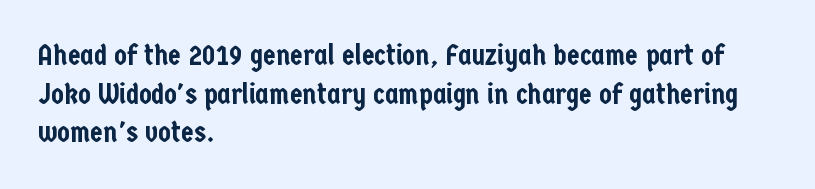
Does extra space separate the letters? No, they use regular spacing. Check where the strokes stop: nothing finishes them off — pure sans. Posture: upright roman. Baseline-to-baseline distance is the conventional proportion of letter height.
